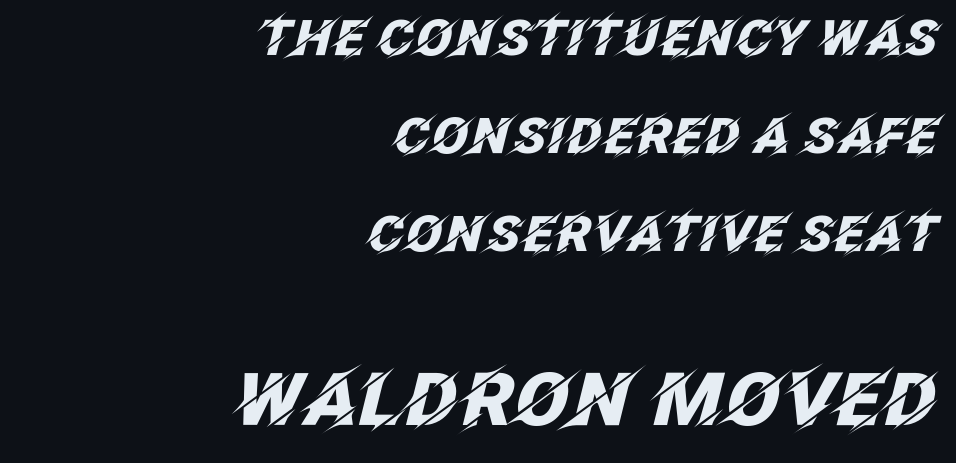
You'd pick this weight for a headline — it's a proper bold. Spacing verdict: proportional, widths tailored to each character. Larger block? The one below; the one above is distinctly smaller. How are the letters spaced? Ordinarily, with no added tracking. Honestly, there is no underline to notice here at all.
